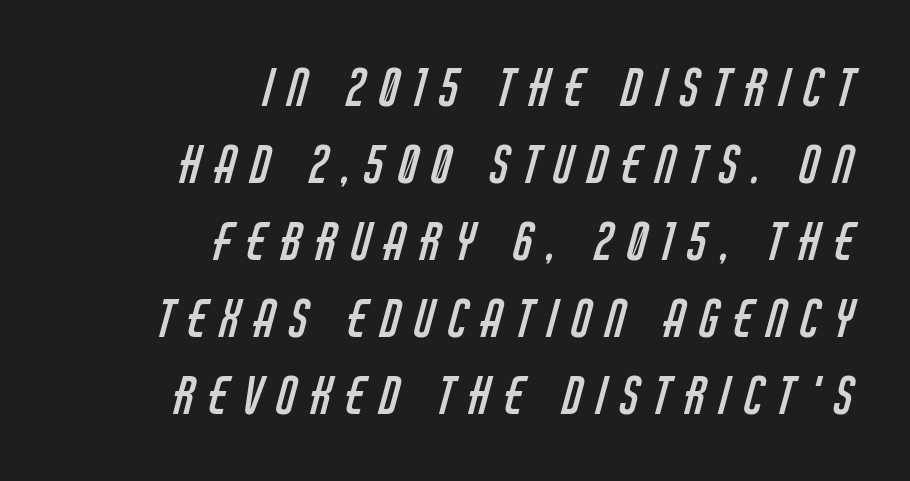
The image shows 51 px regular-weight, condensed sans-serif type; set right-aligned, normal line spacing (1.51x), unusually wide letter spacing (+0.28 em), not underlined; low stroke contrast and a large x-height.
